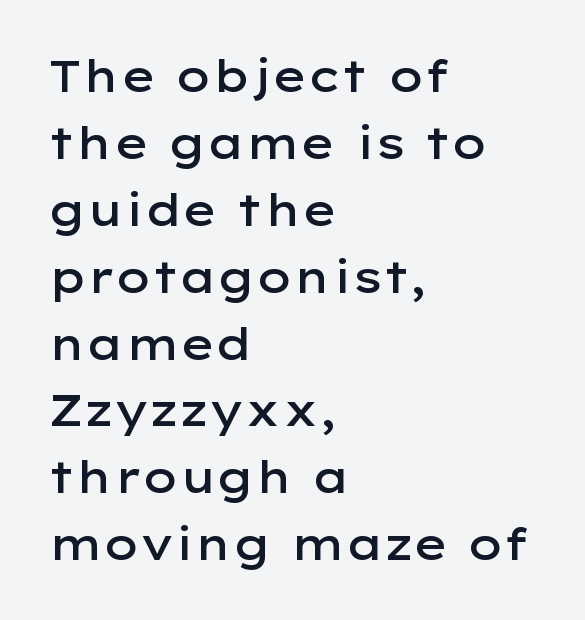
The image shows 44 px semibold, wide sans-serif type, upright; set left-aligned, normal line spacing (1.52x), normal letter spacing, not underlined; low stroke contrast and a medium x-height.
